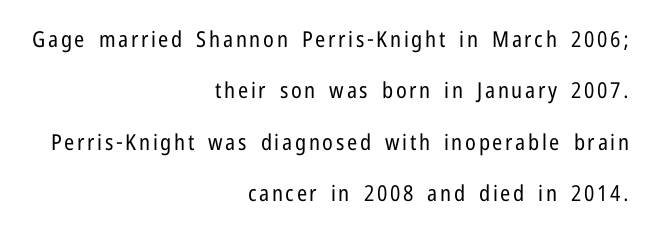
When letters stand straight like this, we call the style roman or upright. Baseline-to-baseline distance is far greater than the letter height. This reads as an unemphasized weight, regular at the heaviest. Layout note: lines flush right. The area under the type is left untouched.
